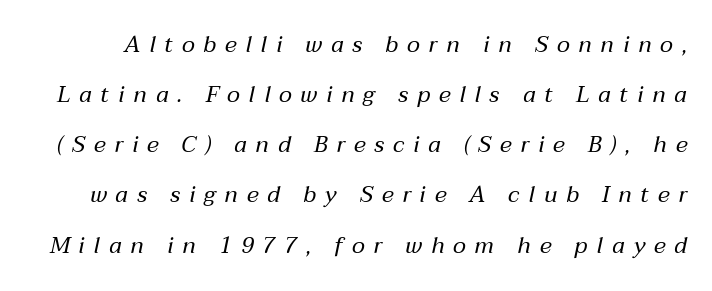
{"italic": "yes", "lean": "right", "slant_degrees": 12, "bold": "no", "underline": "no", "line_spacing": "loose", "line_spacing_ratio": 2.18, "letter_spacing": "wide", "letter_spacing_em": 0.38, "glyph_px": 23}
